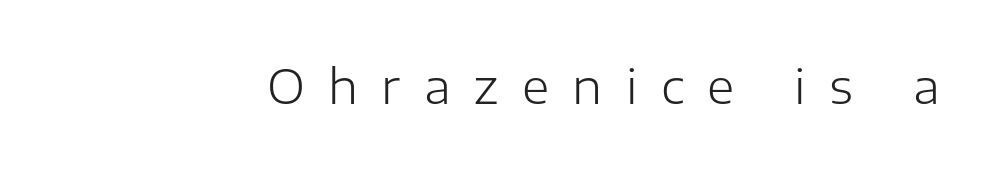
A clean baseline with only descenders dipping below it. Someone cranked the tracking dial way up on this one. This is sans-serif lettering, the kind often seen on screens and signage. The face used here is proportionally spaced, like ordinary book or web type. The font is comparable to plain body text, perhaps lighter. The lettering stays uniformly vertical, giving the passage a roman look.
